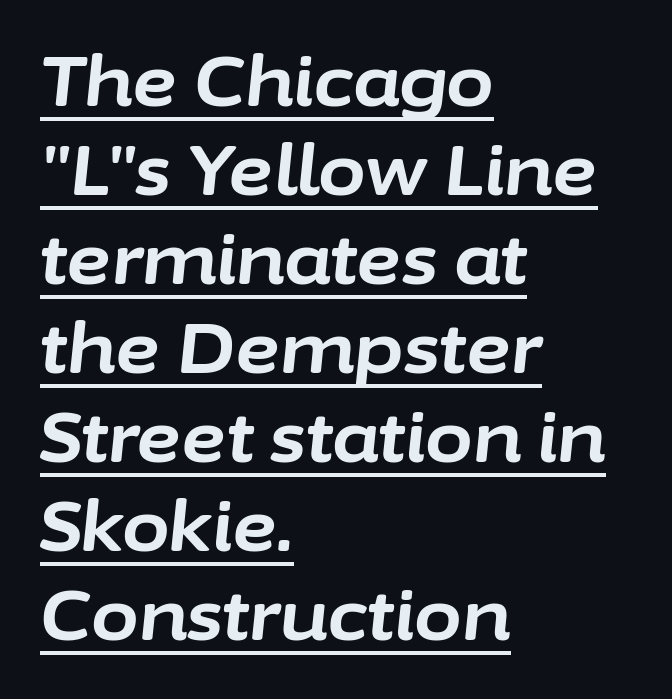
These lines keep a tight, regular rhythm from letter to letter. Its strokes are broad and dark, the hallmark of bold type. Somebody hit Ctrl+U on this one — the words are underlined. Compared with typical paragraphs, the rows here are spaced about the same.
